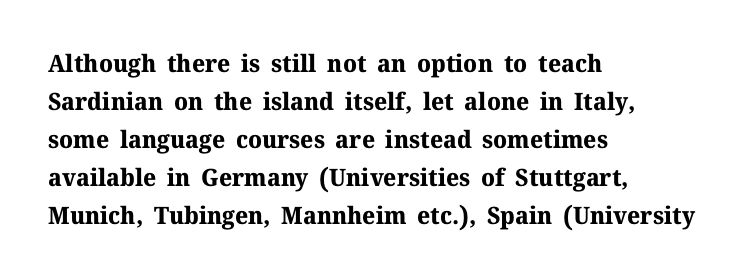
{"italic": "no", "bold": "yes", "underline": "no", "align": "left", "line_spacing": "normal", "line_spacing_ratio": 1.58, "letter_spacing": "normal", "letter_spacing_em": 0.0, "glyph_px": 24}
